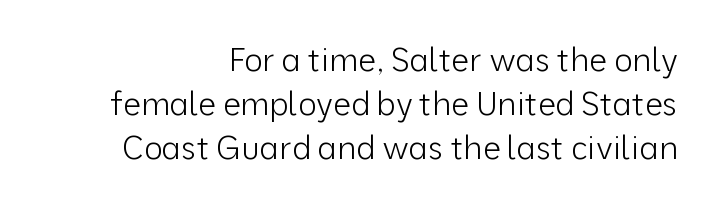
{"serif": "no", "italic": "no", "bold": "no", "weight": "light", "width": "normal", "stroke_contrast": "low", "x_height": "medium", "monospaced": "no", "underline": "no", "align": "right", "line_spacing": "normal", "line_spacing_ratio": 1.38, "letter_spacing": "normal", "letter_spacing_em": 0.0, "glyph_px": 32}
